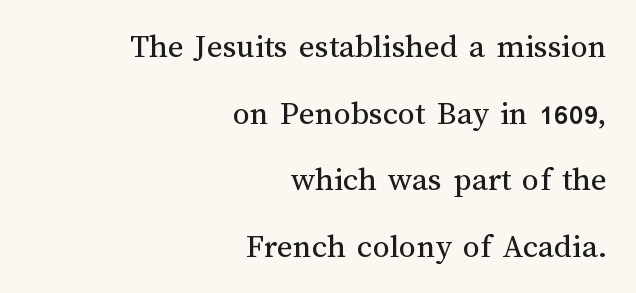
{"italic": "no", "bold": "no", "weight": "regular", "width": "normal", "stroke_contrast": "medium", "x_height": "medium", "monospaced": "no", "underline": "no", "align": "right", "line_spacing": "loose", "line_spacing_ratio": 1.96, "letter_spacing": "normal", "letter_spacing_em": 0.0, "glyph_px": 34}
